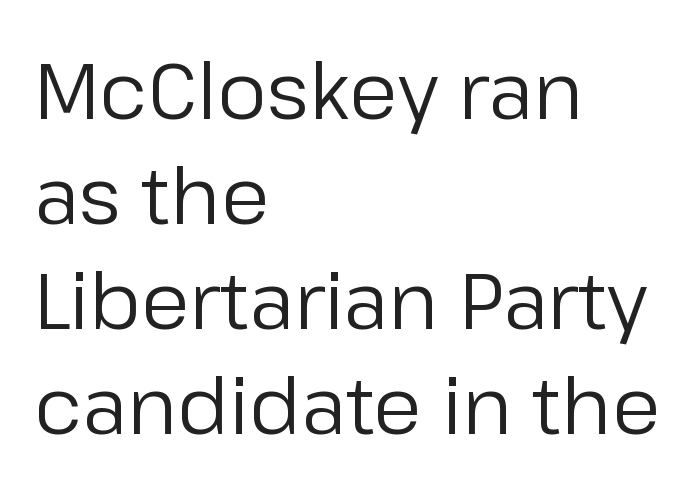
The horizontal fit of the characters is conventional and even. Compared with a typical body face, this is equally light or lighter still. The typesetter chose a ragged-right arrangement here. The type sits square on the baseline with zero lean. The strip under each line holds only bare page. A normal amount of white space separates one row of letters from the next.
